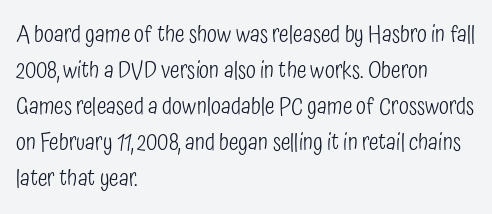
The foot of each line stays bare and open. It's the straight-up-and-down kind of type. The gaps between neighbouring characters are ordinary and unremarkable. A normal amount of white space separates one row of letters from the next. Typeset ragged right — the left edge is the straight one. Is the stroke heavy? The answer is a plain regular-or-lighter.
